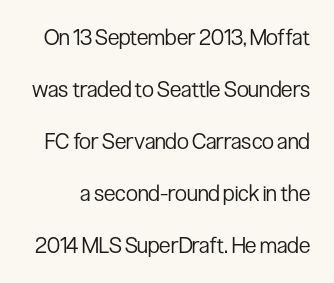
Nobody drew a line under any word here. Italic? Not at all — the glyphs are vertical. Rows of type keep a wide berth in the vertical direction. The face looks like a standard text weight, possibly lighter. Standard letterfit; no display-style spreading of the glyphs.
